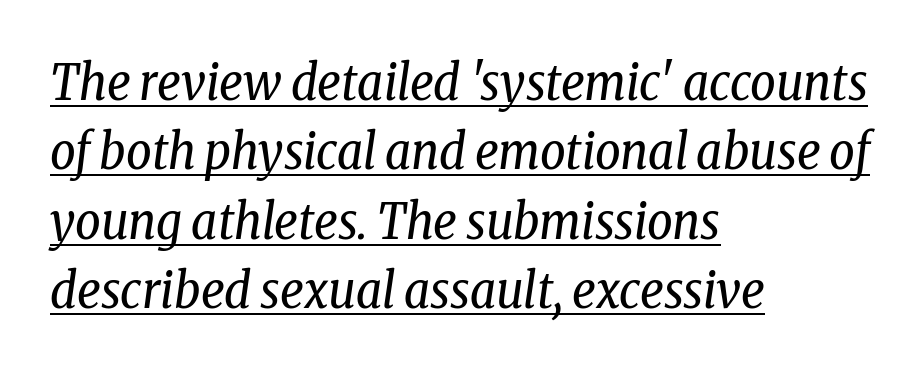
Q: Is the text bold? A: No.
Q: Is the text italic (slanted)? A: Yes, it leans right by about 8 degrees.
Q: Is the typeface a serif or a sans-serif typeface? A: Serif.
Q: Is the text underlined? A: Yes.
Q: How is the paragraph aligned? A: Left-aligned.
Q: Is the spacing between letters normal or unusually wide? A: Normal.
Q: Is the spacing between lines tight, normal or loose? A: Normal.
Q: Width (condensed, normal, or wide)? A: Condensed.
Q: Stroke contrast? A: Low.
Q: x-height? A: Medium.
Q: Monospaced? A: No.
